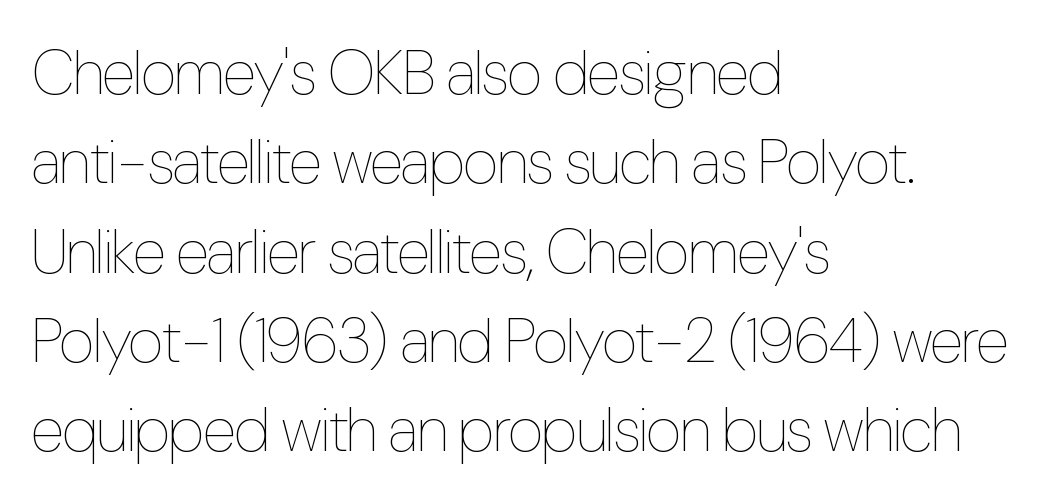
{"italic": "no", "bold": "no", "weight": "thin", "width": "condensed", "stroke_contrast": "low", "x_height": "medium", "monospaced": "no", "underline": "no", "align": "left", "line_spacing": "normal", "line_spacing_ratio": 1.44, "letter_spacing": "normal", "letter_spacing_em": 0.0, "glyph_px": 62}
